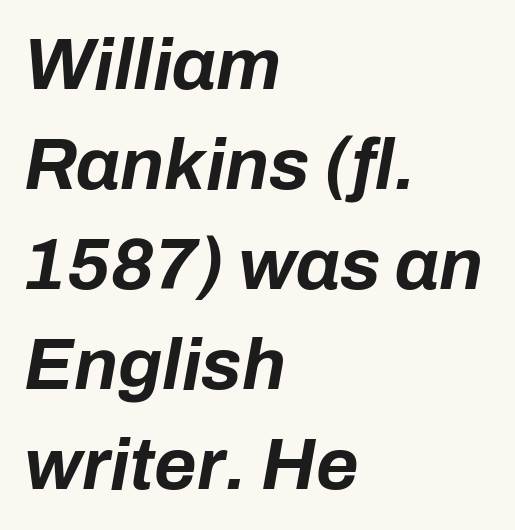
The face used here has a pronounced slope to its letters. Teacher's note: observe the even left margin — that is flush-left alignment. You could not count columns in this text — the font is proportionally spaced. Compared with an ordinary text face, these strokes are far heavier — a full bold. Line spacing here is normal.
